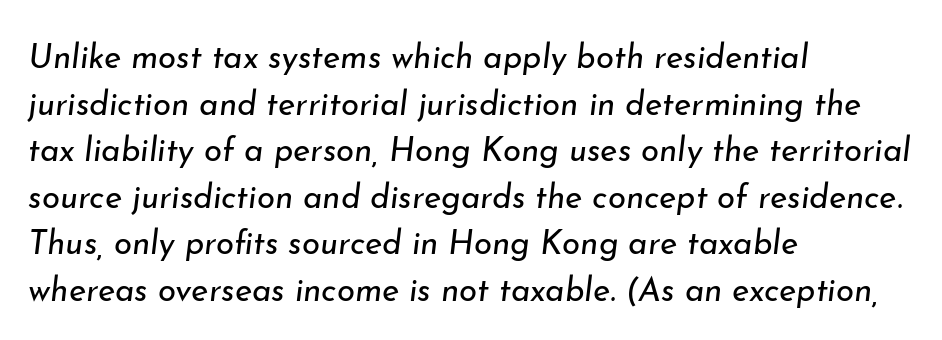
The image shows 33 px regular-weight type, italic (leaning right); set left-aligned, normal line spacing (1.41x), normal letter spacing, not underlined; low stroke contrast and a small x-height.
